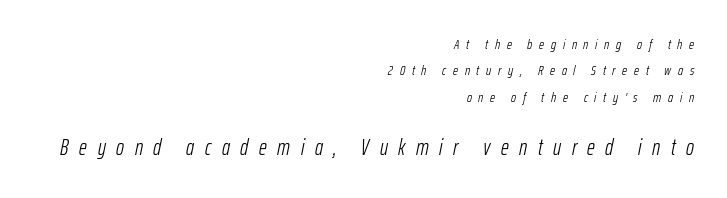
Q: Is the text bold? A: No.
Q: Is the text italic (slanted)? A: Yes, it leans right by about 12 degrees.
Q: Is the text underlined? A: No.
Q: How is the paragraph aligned? A: Right-aligned.
Q: Is the spacing between letters normal or unusually wide? A: Unusually wide.
Q: Which block of text is set in a larger size, the first (top) or the second (bottom)? A: The second (bottom) one.
